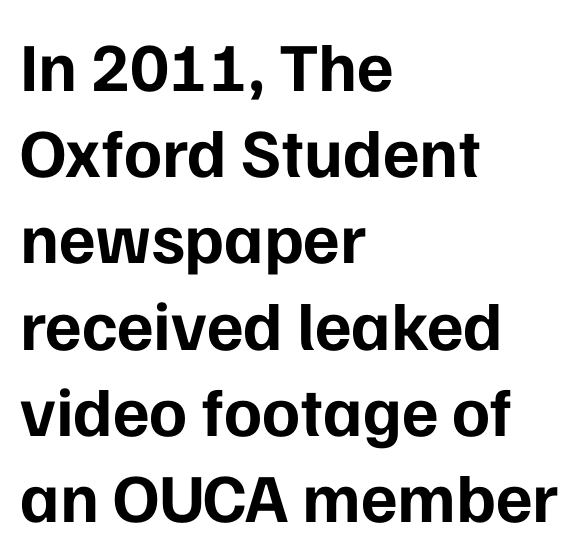
The image shows 69 px bold sans-serif type, upright; set left-aligned, normal line spacing (1.25x), normal letter spacing, not underlined; low stroke contrast and a medium x-height.
